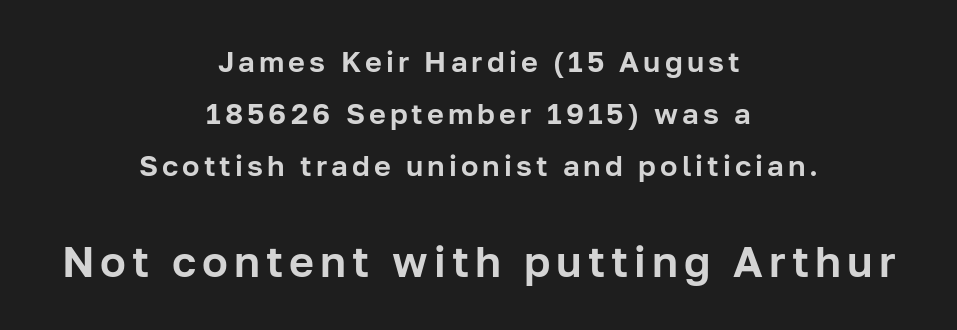
The image shows 43 px sans-serif type, upright; set centered, line spacing 1.8x, not underlined; the second (bottom) block is 1.48x larger; low stroke contrast and a medium x-height.
